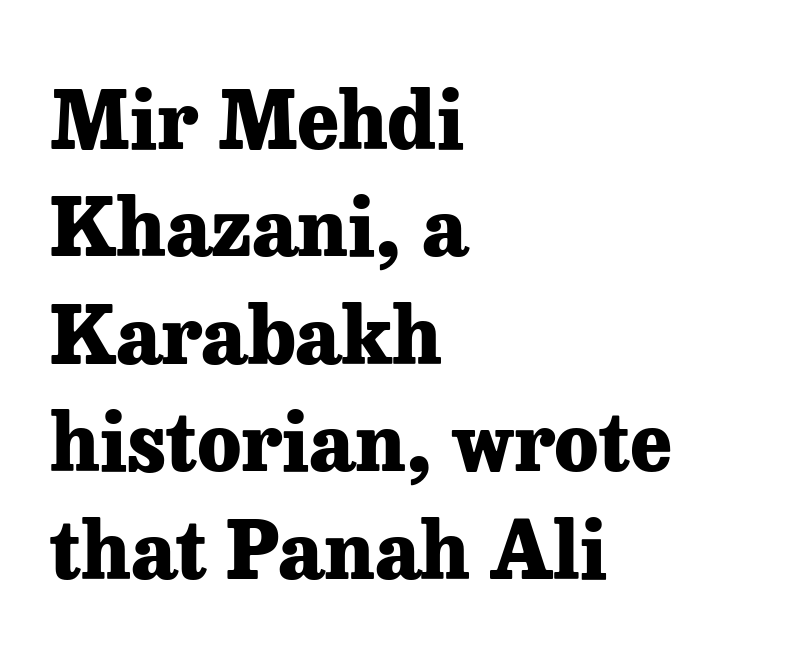
Has an underline been added? It has not. You could call the tracking neutral — neither tight nor loose. Every letter is thick-stroked: bold, no question. Short and long lines alike share a common starting point at left.
